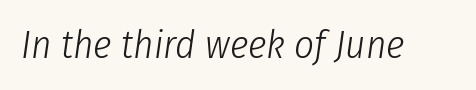
Q: Is the text bold? A: No.
Q: Is the text italic (slanted)? A: Yes, it leans right by about 8 degrees.
Q: Is the text underlined? A: No.
Q: Is the spacing between letters normal or unusually wide? A: Normal.
Q: Width (condensed, normal, or wide)? A: Condensed.
Q: Stroke contrast? A: Low.
Q: x-height? A: Medium.
Q: Monospaced? A: No.
